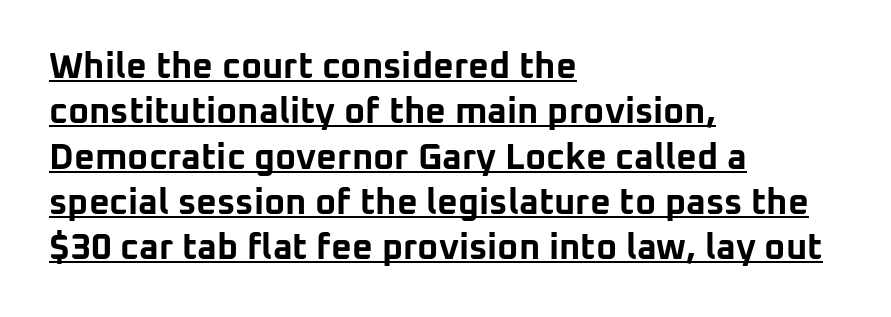
There is no visible air inserted between adjacent glyphs. A dark, heavy texture on the line: the type is bold. Here the designer chose a conventional face with non-uniform glyph widths. Interline gaps are of average width in this sample.
